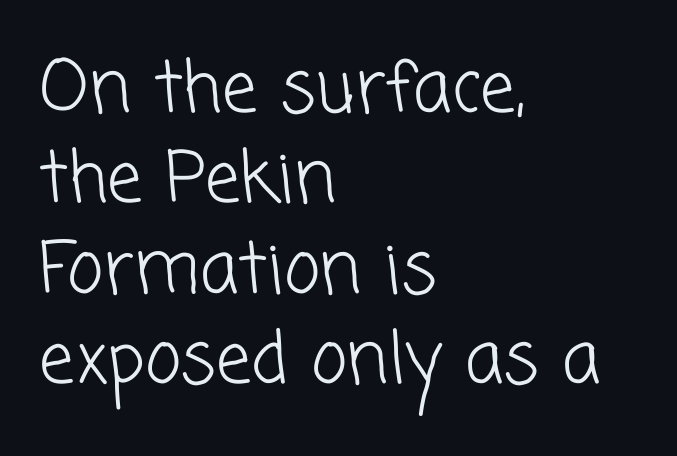
Visually the block forms a straight wall on the left and a jagged coastline on the right. The passage shown is not bold in any degree. Vertical spacing — default. Letterform terminals end flat and unadorned throughout the passage. The area under the type is left untouched.
